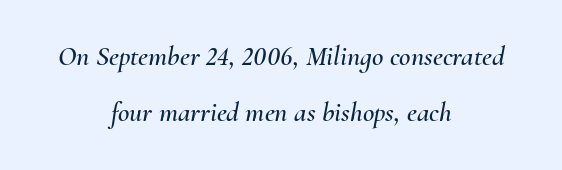
{"italic": "yes", "lean": "right", "slant_degrees": 10, "width": "normal", "stroke_contrast": "medium", "x_height": "small", "monospaced": "no", "underline": "no", "align": "center", "line_spacing": "loose", "line_spacing_ratio": 2.01, "letter_spacing": "normal", "letter_spacing_em": 0.0, "glyph_px": 28}
